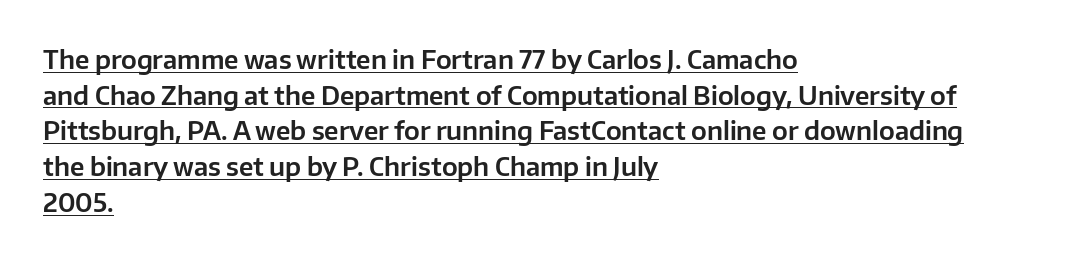
Q: Is the text italic (slanted)? A: No, it is upright.
Q: Is the text underlined? A: Yes.
Q: How is the paragraph aligned? A: Left-aligned.
Q: Is the spacing between letters normal or unusually wide? A: Normal.
Q: Is the spacing between lines tight, normal or loose? A: Normal.
